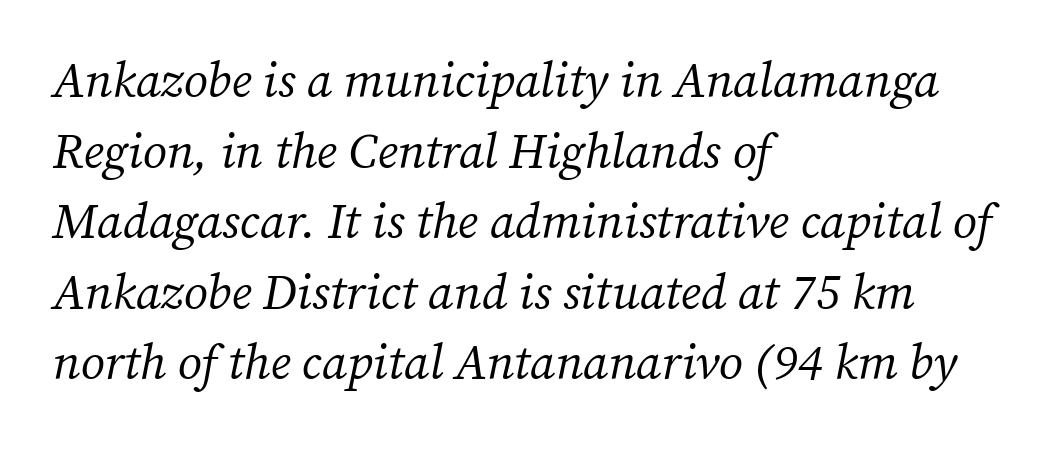
Q: Is the text bold? A: No.
Q: Is the text italic (slanted)? A: Yes, it leans right by about 12 degrees.
Q: Is the typeface a serif or a sans-serif typeface? A: Serif.
Q: Is the text underlined? A: No.
Q: How is the paragraph aligned? A: Left-aligned.
Q: Is the spacing between letters normal or unusually wide? A: Normal.
Q: Is the spacing between lines tight, normal or loose? A: Normal.
Q: Width (condensed, normal, or wide)? A: Normal.
Q: Stroke contrast? A: Medium.
Q: x-height? A: Medium.
Q: Monospaced? A: No.
